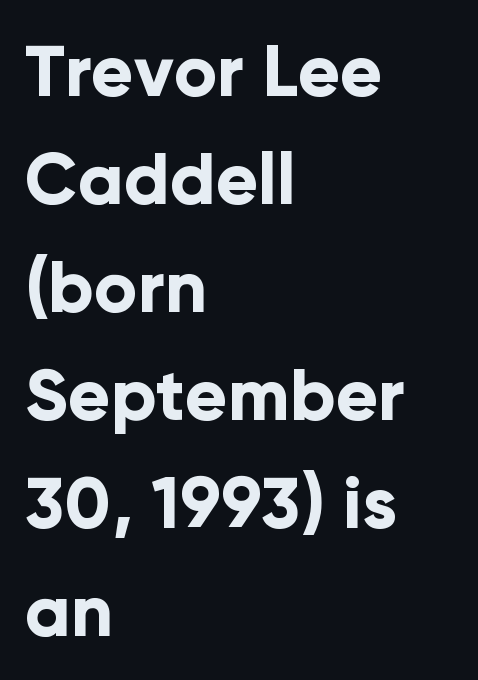
Only glyphs here, with clear space below each row. A typesetter would call this proportional, since set widths differ per character. Emphasis by weight is at full strength: bold. The lettering stays uniformly vertical, giving the passage a roman look.
